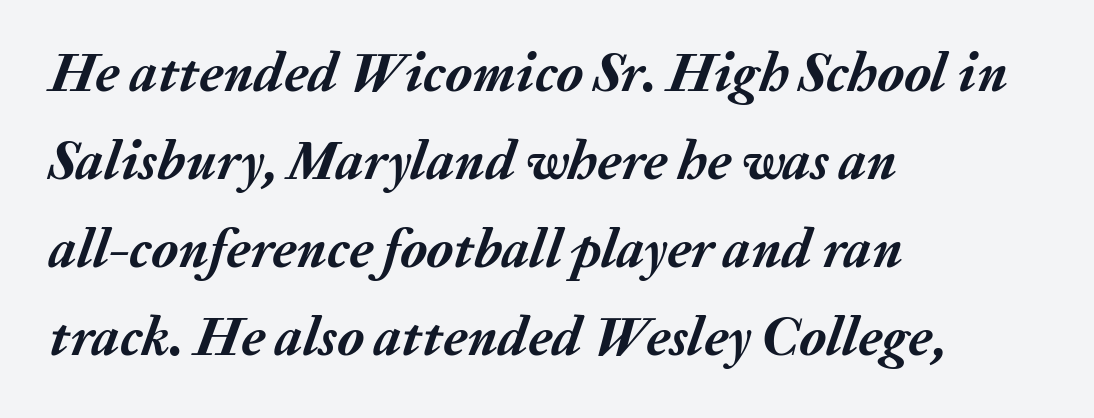
Lines of text with bare space underneath. Every letter is thick-stroked: bold, no question. Does the lettering tilt? It does — this is italic. Compared with a centered layout, this one pins lines to the left instead. Evenly set lines give the paragraph a standard silhouette.
